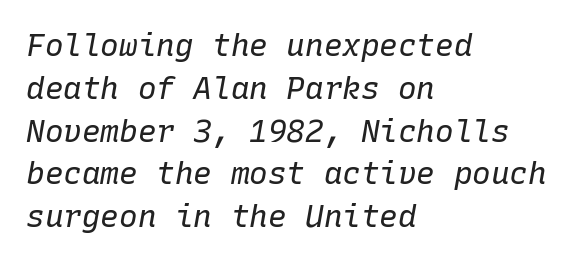
Every character here occupies the same horizontal width, giving the sample a typewriter-like rhythm. The ragged edge is on the right, which tells us the setting is flush left. Weight: not bold — regular or lighter. The passage shown is not underscored anywhere.
